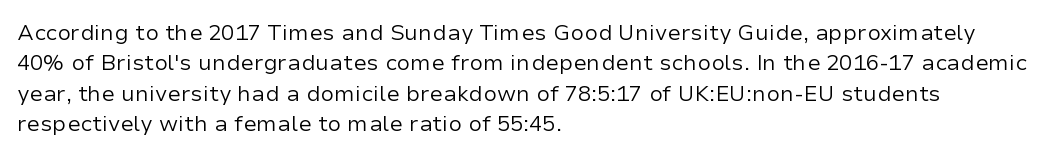
Q: Is the text bold? A: No.
Q: Is the text italic (slanted)? A: No, it is upright.
Q: Is the text underlined? A: No.
Q: How is the paragraph aligned? A: Left-aligned.
Q: Is the spacing between letters normal or unusually wide? A: Normal.
Q: Is the spacing between lines tight, normal or loose? A: Normal.
